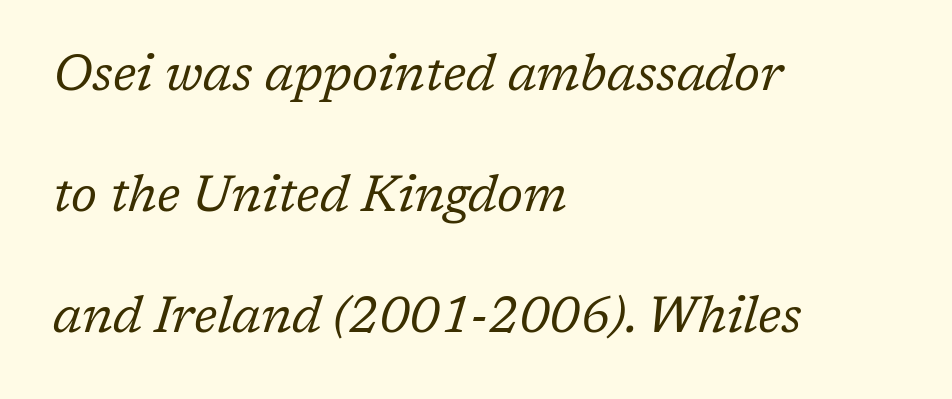
{"serif": "yes", "italic": "yes", "lean": "right", "slant_degrees": 17, "bold": "no", "weight": "regular", "width": "normal", "stroke_contrast": "low", "x_height": "medium", "monospaced": "no", "underline": "no", "align": "left", "line_spacing": "loose", "line_spacing_ratio": 2.42, "letter_spacing": "normal", "letter_spacing_em": 0.0, "glyph_px": 50}
